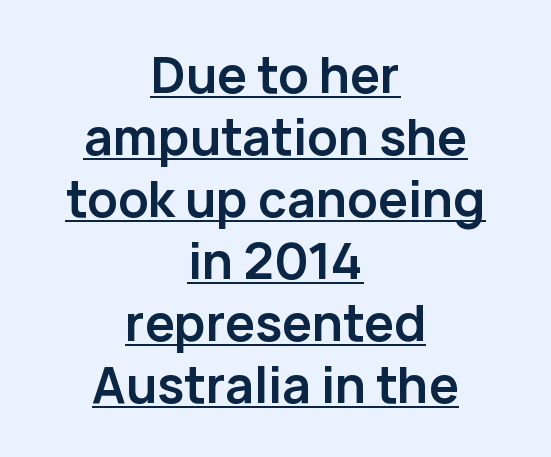
{"serif": "no", "italic": "no", "bold": "yes", "weight": "semibold", "width": "normal", "stroke_contrast": "low", "x_height": "medium", "monospaced": "no", "underline": "yes", "align": "center", "line_spacing_ratio": 1.24, "letter_spacing": "normal", "letter_spacing_em": 0.0, "glyph_px": 50}
